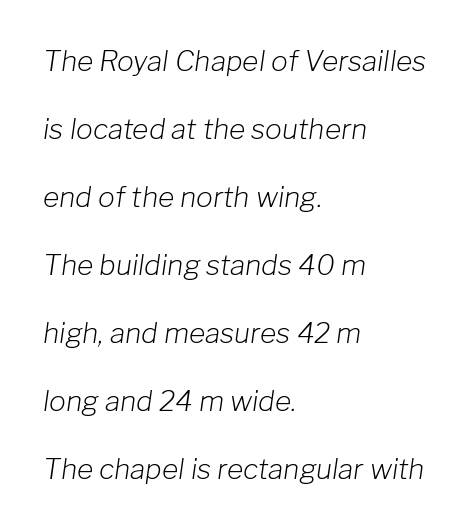
These lines were composed using italics. The font is comparable to plain body text, perhaps lighter. This sample has the flowing, uneven cadence of proportional lettering. Typeset ragged right — the left edge is the straight one.
